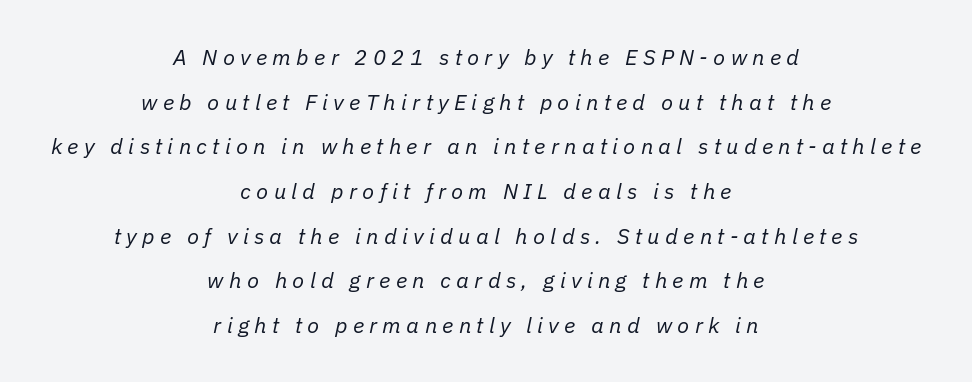
{"italic": "yes", "lean": "right", "slant_degrees": 11, "bold": "no", "underline": "no", "align": "center", "line_spacing": "loose", "line_spacing_ratio": 2.03, "letter_spacing": "wide", "letter_spacing_em": 0.24, "glyph_px": 22}
